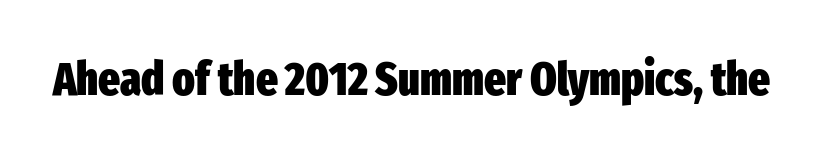
The image shows 46 px heavy, condensed sans-serif type, upright; set normal letter spacing, not underlined; low stroke contrast and a medium x-height.
